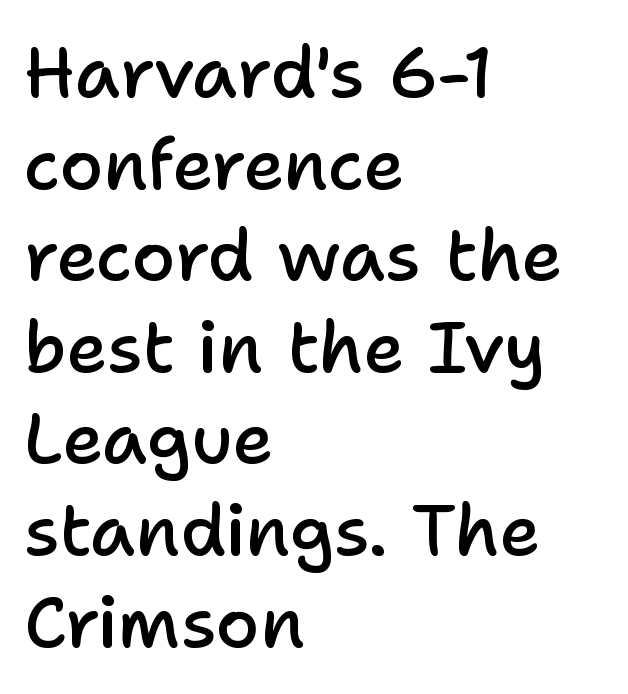
The letters are semibold — heavier than regular but short of a full bold. Do the characters align in a grid? No, the font is proportional. No italicization has been applied; the sample stays upright. Note: no serifs on the glyphs. Caption: multi-line text, flush left, ragged right. Check under the words: just untouched page.
